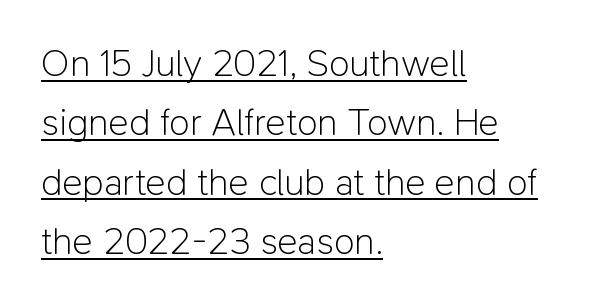
Q: Is the text bold? A: No.
Q: Is the text italic (slanted)? A: No, it is upright.
Q: Is the typeface a serif or a sans-serif typeface? A: Sans-serif.
Q: Is the text underlined? A: Yes.
Q: How is the paragraph aligned? A: Left-aligned.
Q: Is the spacing between letters normal or unusually wide? A: Normal.
Q: Is the spacing between lines tight, normal or loose? A: Normal.
Q: Width (condensed, normal, or wide)? A: Normal.
Q: Stroke contrast? A: Low.
Q: x-height? A: Medium.
Q: Monospaced? A: No.
